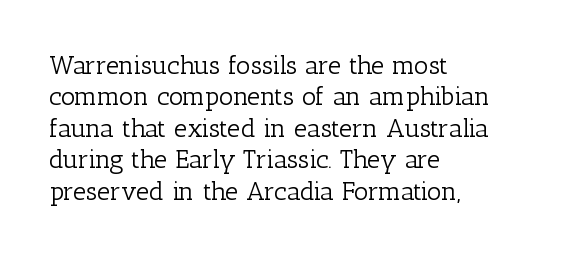
{"italic": "no", "bold": "no", "underline": "no", "align": "left", "line_spacing_ratio": 1.21, "letter_spacing": "normal", "letter_spacing_em": 0.0, "glyph_px": 26}
